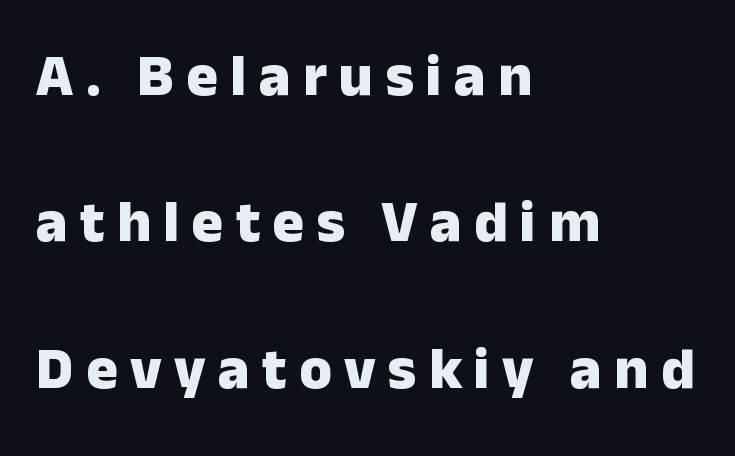
The image shows 59 px heavy sans-serif type, upright; set left-aligned, loose line spacing (2.48x), unusually wide letter spacing (+0.21 em), not underlined; low stroke contrast and a medium x-height.
